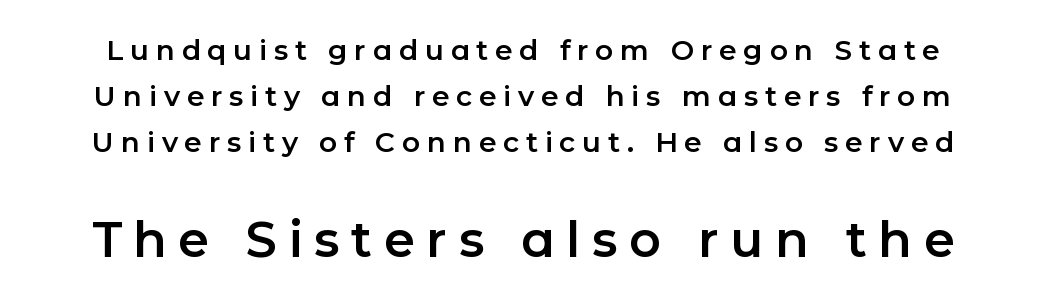
The block of text has a typical density, with ordinary space between rows. Think of a printed novel: that variable character pitch is what you see here. These two chunks differ in scale, with the bottom chunk taking the larger measure. Between one letter and the next there's a generous, obvious gap. Decoration check: the copy has no underline.
